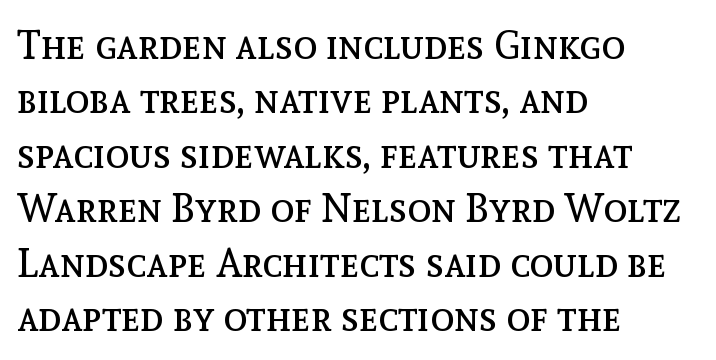
Q: Is the text bold? A: No.
Q: Is the text italic (slanted)? A: No, it is upright.
Q: Is the text underlined? A: No.
Q: How is the paragraph aligned? A: Left-aligned.
Q: Is the spacing between letters normal or unusually wide? A: Normal.
Q: Is the spacing between lines tight, normal or loose? A: Normal.
Q: Width (condensed, normal, or wide)? A: Normal.
Q: x-height? A: Medium.
Q: Monospaced? A: No.
